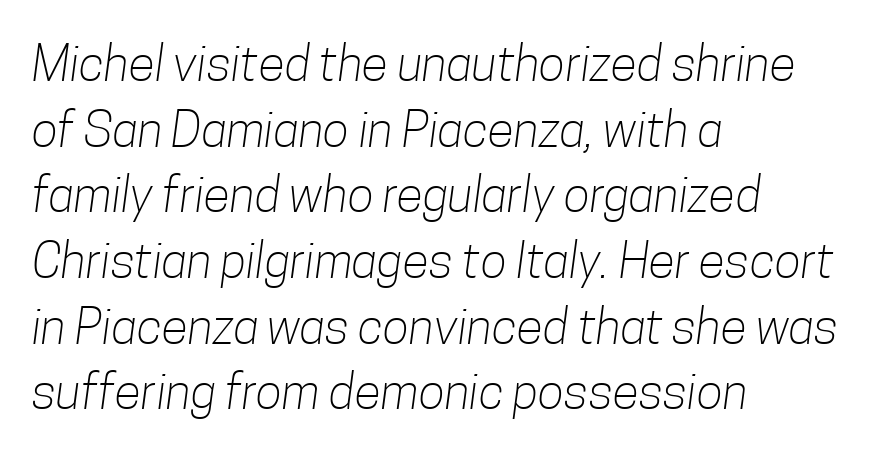
Q: Is the text bold? A: No.
Q: Is the typeface a serif or a sans-serif typeface? A: Sans-serif.
Q: Is the text underlined? A: No.
Q: How is the paragraph aligned? A: Left-aligned.
Q: Is the spacing between letters normal or unusually wide? A: Normal.
Q: Is the spacing between lines tight, normal or loose? A: Normal.
Q: Width (condensed, normal, or wide)? A: Condensed.
Q: Stroke contrast? A: Low.
Q: x-height? A: Medium.
Q: Monospaced? A: No.
